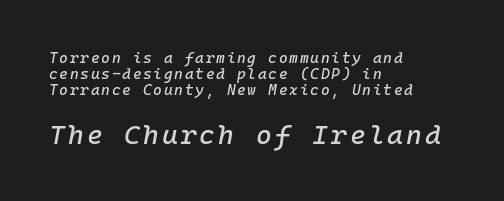
Rule under the text: the space is simply empty. Does the copy run flush right? No — it runs flush left. Two sizes are in play, and the larger belongs to the second block. The axis of the letterforms is tilted away from vertical. A typesetter would call this leading minimal, almost set solid.
